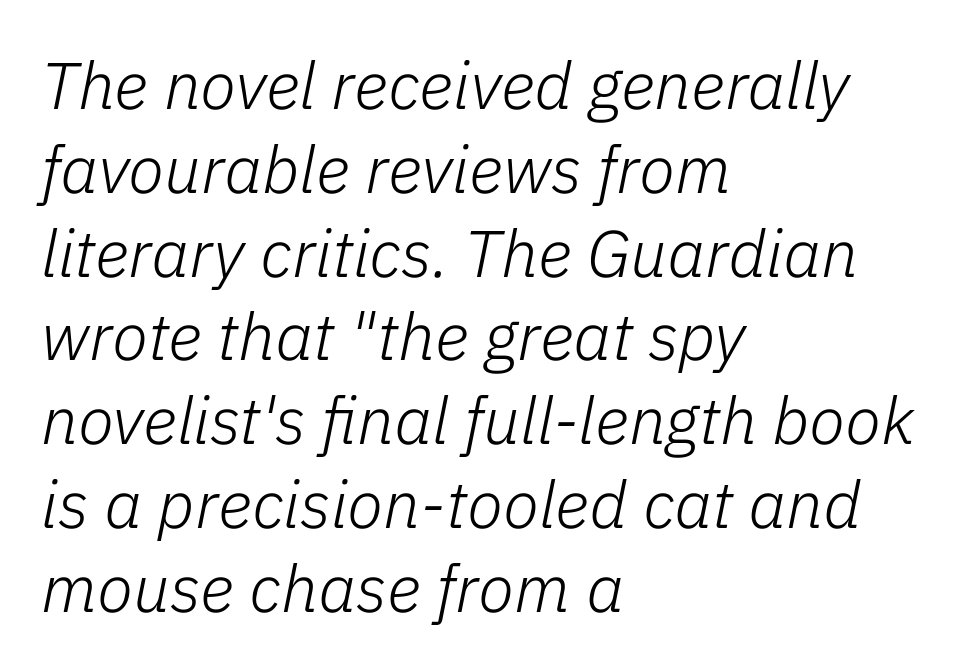
The image shows 66 px light type, italic (leaning right); set left-aligned, normal line spacing (1.27x), normal letter spacing, not underlined; low stroke contrast and a medium x-height.
